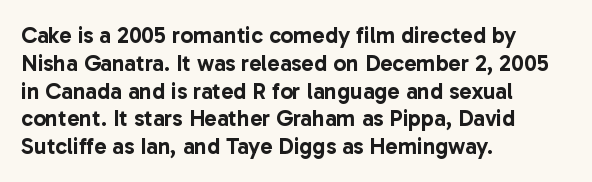
Here the glyphs are tracked normally, forming tight word shapes. The specimen omits any rule beneath the text block's lines. Vertical strokes here are truly vertical. The lines in this sample share a left origin and differ only in where they stop.
